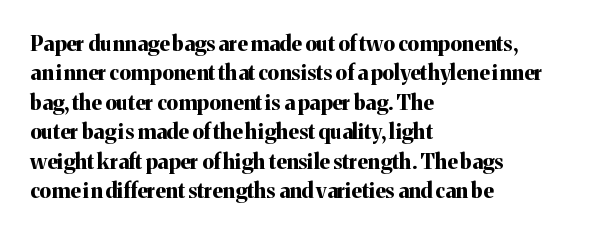
The image shows 21 px bold type, upright; set left-aligned, normal line spacing (1.4x), normal letter spacing, not underlined.
